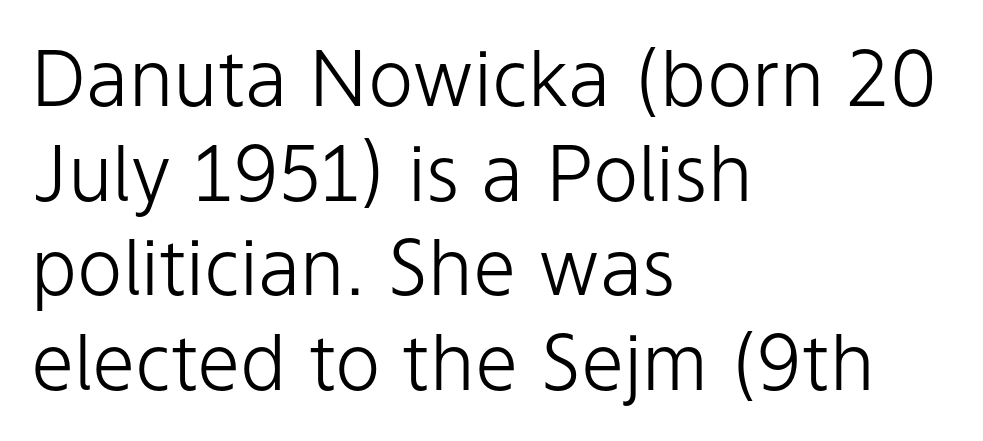
Counters stay open thanks to moderate or lighter strokes. A sans-serif font was chosen for this passage. These lines are rendered in a variable-pitch font. The letters stand upright; this is a roman face.
